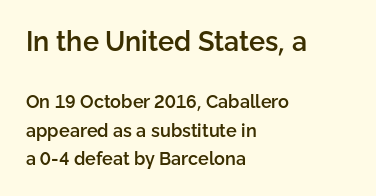
{"italic": "no", "bold": "semi", "underline": "no", "align": "left", "line_spacing": "normal", "line_spacing_ratio": 1.6, "letter_spacing": "normal", "letter_spacing_em": 0.0, "larger_block": "first", "size_ratio": 1.5, "glyph_px": 27}
